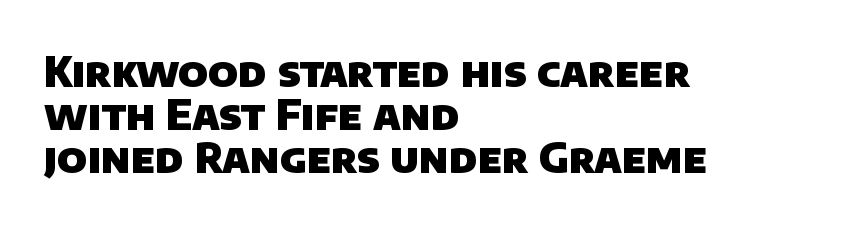
The image shows 41 px heavy sans-serif type; set left-aligned, tight line spacing (1.05x), normal letter spacing, not underlined; low stroke contrast and a large x-height.
